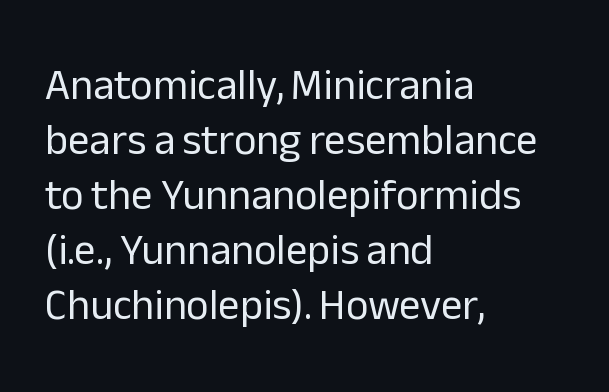
Q: Is the text bold? A: No.
Q: Is the text italic (slanted)? A: No, it is upright.
Q: Is the typeface a serif or a sans-serif typeface? A: Sans-serif.
Q: Is the text underlined? A: No.
Q: How is the paragraph aligned? A: Left-aligned.
Q: Is the spacing between letters normal or unusually wide? A: Normal.
Q: Is the spacing between lines tight, normal or loose? A: Normal.
Q: Width (condensed, normal, or wide)? A: Normal.
Q: Stroke contrast? A: Low.
Q: x-height? A: Medium.
Q: Monospaced? A: No.
